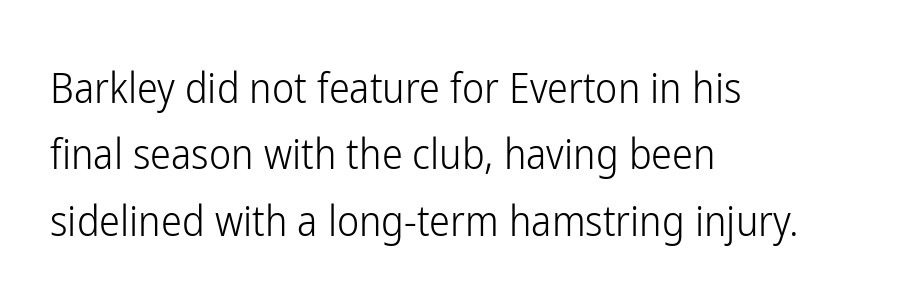
Q: Is the text bold? A: No.
Q: Is the text italic (slanted)? A: No, it is upright.
Q: Is the typeface a serif or a sans-serif typeface? A: Sans-serif.
Q: Is the text underlined? A: No.
Q: How is the paragraph aligned? A: Left-aligned.
Q: Is the spacing between letters normal or unusually wide? A: Normal.
Q: Is the spacing between lines tight, normal or loose? A: Normal.
Q: Width (condensed, normal, or wide)? A: Condensed.
Q: Stroke contrast? A: Low.
Q: x-height? A: Medium.
Q: Monospaced? A: No.
